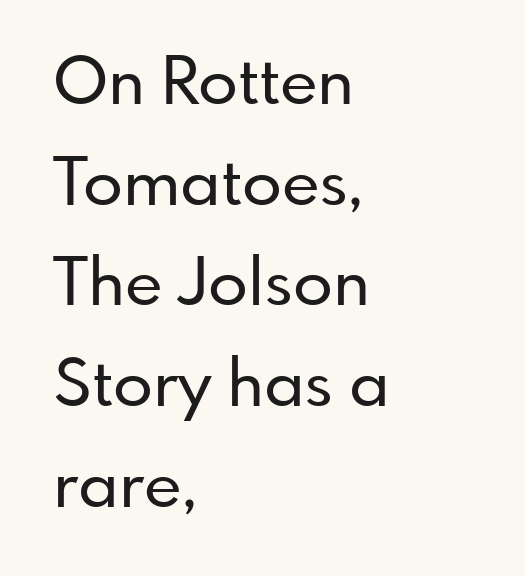
The image shows 65 px sans-serif type, upright; set left-aligned, normal line spacing (1.55x), normal letter spacing, not underlined; low stroke contrast and a small x-height.
